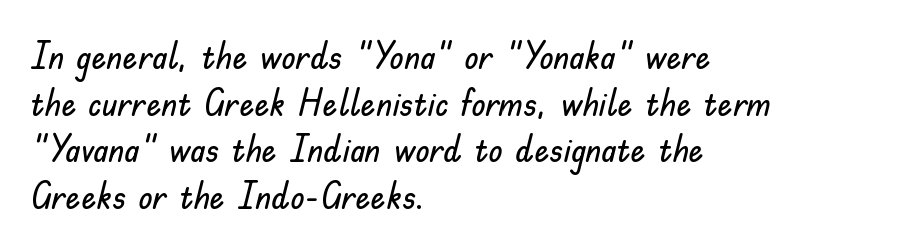
Does extra space separate the letters? No, they use regular spacing. Letters rest on an invisible, unmarked baseline. The vertical gap from one line to the next is medium. Each letter keeps its own natural width here, so spacing adapts to shape. The characters display no serif detailing; their extremities are plain.
